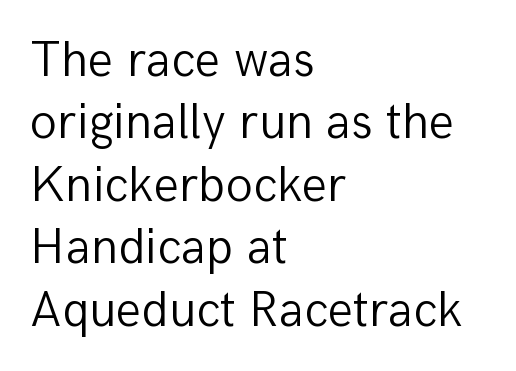
{"serif": "no", "italic": "no", "bold": "no", "weight": "light", "width": "normal", "stroke_contrast": "low", "x_height": "medium", "monospaced": "no", "underline": "no", "align": "left", "line_spacing": "normal", "line_spacing_ratio": 1.25, "letter_spacing": "normal", "letter_spacing_em": 0.0, "glyph_px": 50}
